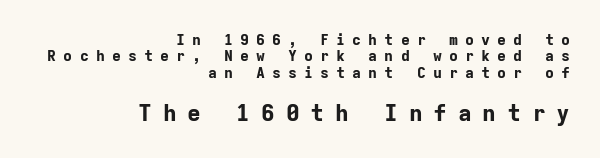
{"italic": "no", "bold": "yes", "underline": "no", "align": "right", "line_spacing": "tight", "line_spacing_ratio": 1.1, "letter_spacing": "wide", "letter_spacing_em": 0.47, "larger_block": "second", "size_ratio": 1.53, "glyph_px": 23}
